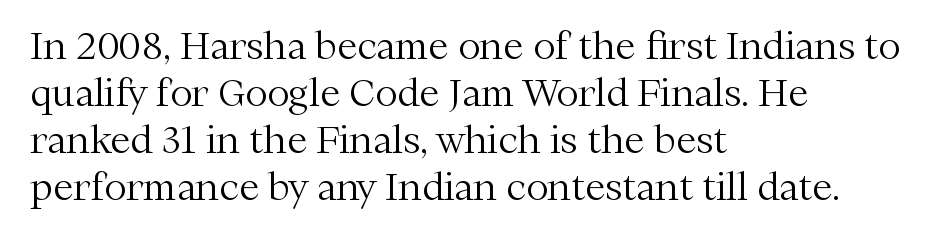
The image shows 37 px light serif type, upright; set left-aligned, normal line spacing (1.27x), normal letter spacing, not underlined; medium stroke contrast and a medium x-height.
